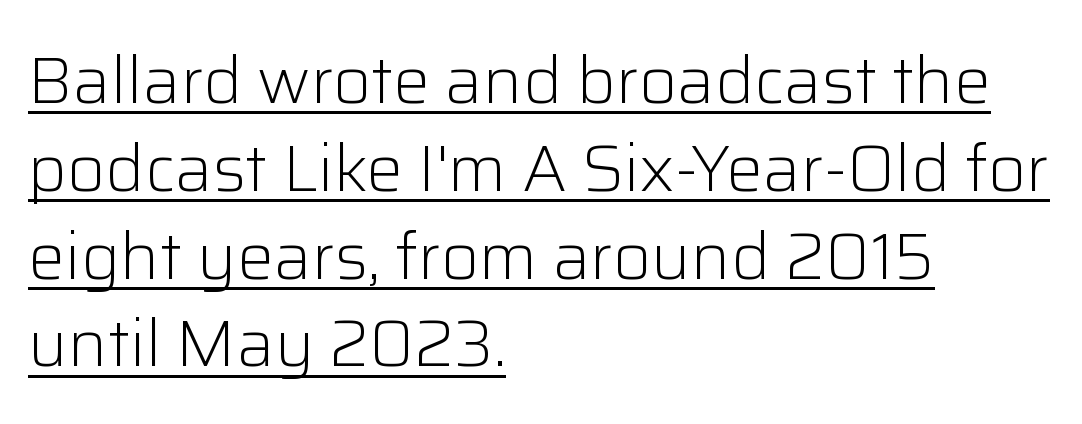
{"serif": "no", "italic": "no", "bold": "no", "weight": "light", "width": "normal", "stroke_contrast": "low", "x_height": "medium", "monospaced": "no", "underline": "yes", "align": "left", "line_spacing": "normal", "line_spacing_ratio": 1.33, "letter_spacing": "normal", "letter_spacing_em": 0.0, "glyph_px": 66}
